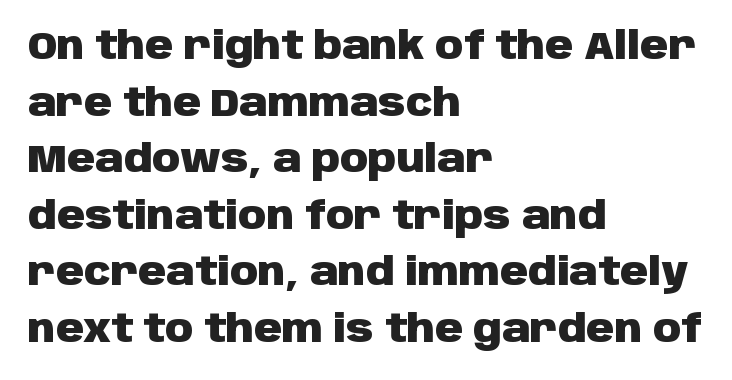
Q: Is the text bold? A: Yes.
Q: Is the text italic (slanted)? A: No, it is upright.
Q: Is the typeface a serif or a sans-serif typeface? A: Sans-serif.
Q: Is the text underlined? A: No.
Q: How is the paragraph aligned? A: Left-aligned.
Q: Is the spacing between letters normal or unusually wide? A: Normal.
Q: Is the spacing between lines tight, normal or loose? A: Normal.
Q: Width (condensed, normal, or wide)? A: Normal.
Q: Stroke contrast? A: Low.
Q: x-height? A: Large.
Q: Monospaced? A: No.
